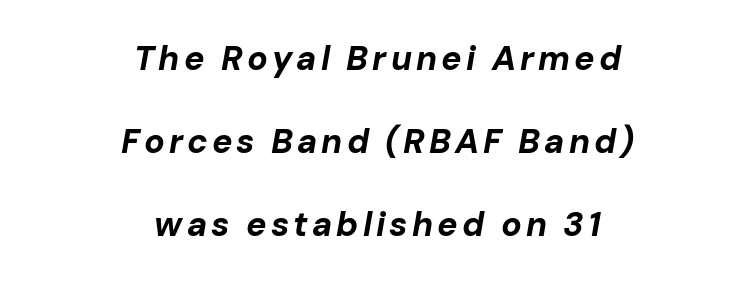
{"italic": "yes", "lean": "right", "slant_degrees": 10, "bold": "yes", "weight": "bold", "width": "normal", "stroke_contrast": "low", "x_height": "medium", "monospaced": "no", "underline": "no", "align": "center", "line_spacing": "loose", "line_spacing_ratio": 2.44, "glyph_px": 34}
